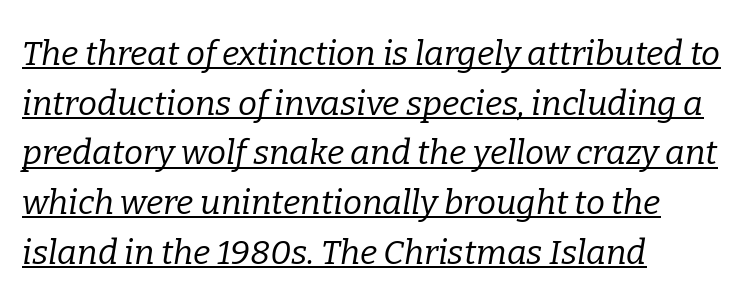
Students, observe: this is what conventionally led text looks like. The lines in this sample share a left origin and differ only in where they stop. Quick note: italic. The letters look calm and open, with moderate or lighter stems.
